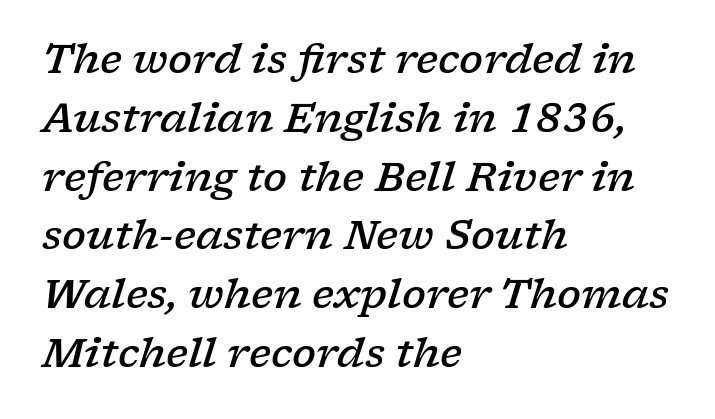
The image shows 40 px semibold, wide serif type, italic (leaning right); set left-aligned, normal line spacing (1.47x), normal letter spacing, not underlined; low stroke contrast and a medium x-height.
